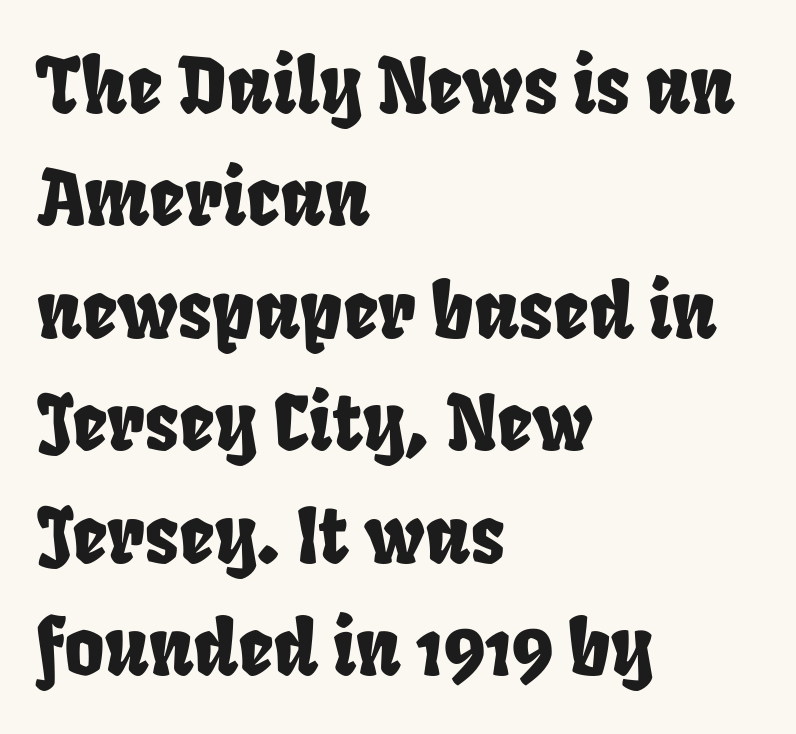
The image shows 77 px condensed sans-serif type; set left-aligned, normal line spacing (1.46x), normal letter spacing, not underlined; low stroke contrast and a large x-height.
